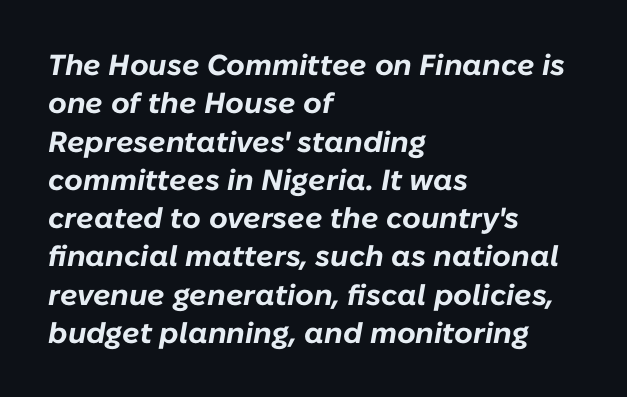
The paragraph shown leans on its left margin. The passage shown stacks its lines at a standard gap. Weight: bold. Words float on clear page, feet unadorned. Every character sits at an angle, as italics do. Character widths vary here, with narrow letters taking less room than wide ones.
